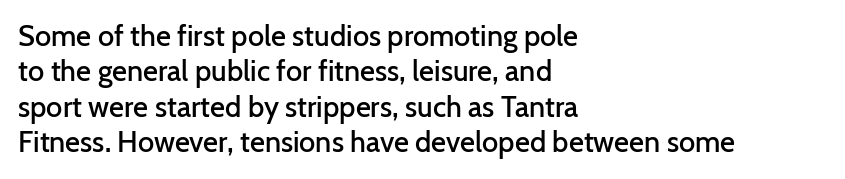
Q: Is the text bold? A: Semi-bold.
Q: Is the text italic (slanted)? A: No, it is upright.
Q: Is the typeface a serif or a sans-serif typeface? A: Sans-serif.
Q: Is the text underlined? A: No.
Q: How is the paragraph aligned? A: Left-aligned.
Q: Is the spacing between letters normal or unusually wide? A: Normal.
Q: Width (condensed, normal, or wide)? A: Normal.
Q: Stroke contrast? A: Low.
Q: x-height? A: Medium.
Q: Monospaced? A: No.
